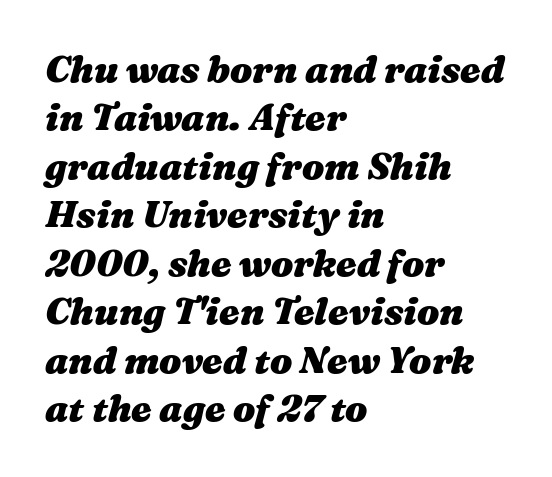
Q: Is the text bold? A: Yes.
Q: Is the text italic (slanted)? A: Yes, it leans right by about 16 degrees.
Q: Is the text underlined? A: No.
Q: How is the paragraph aligned? A: Left-aligned.
Q: Is the spacing between letters normal or unusually wide? A: Normal.
Q: Is the spacing between lines tight, normal or loose? A: Normal.
Q: Width (condensed, normal, or wide)? A: Wide.
Q: Stroke contrast? A: Medium.
Q: x-height? A: Medium.
Q: Monospaced? A: No.
